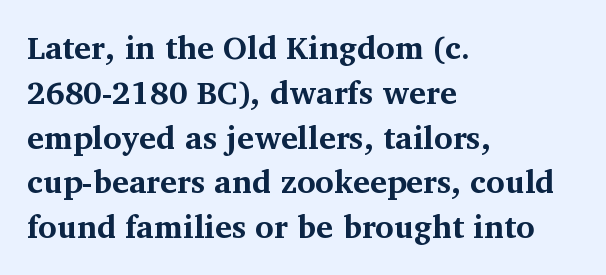
The image shows 32 px bold serif type, upright; set left-aligned, normal line spacing (1.4x), normal letter spacing, not underlined; medium stroke contrast and a medium x-height.
